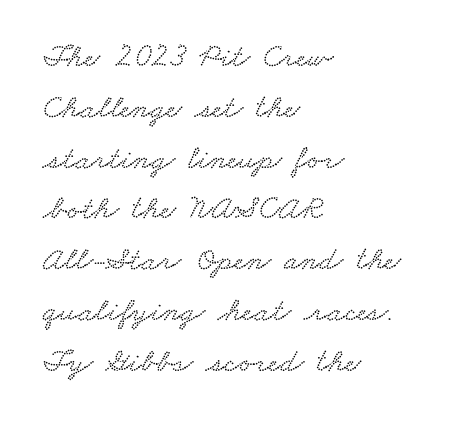
Q: Is the text underlined? A: No.
Q: How is the paragraph aligned? A: Left-aligned.
Q: Is the spacing between letters normal or unusually wide? A: Normal.
Q: Is the spacing between lines tight, normal or loose? A: Normal.
Q: Width (condensed, normal, or wide)? A: Wide.
Q: Stroke contrast? A: Low.
Q: x-height? A: Small.
Q: Monospaced? A: No.
